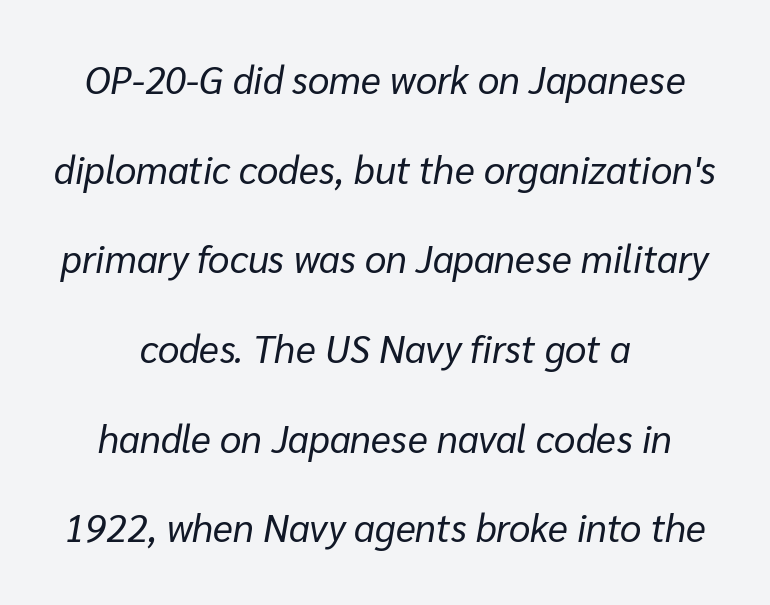
The space between consecutive lines is lavish. Is this a fixed-width face? No — the glyphs have proportional, varying widths. Look at the tracking — it's just the regular setting, nothing added. Stems here are at most as thick as an everyday book face. Decoration check: the copy has no underline.
